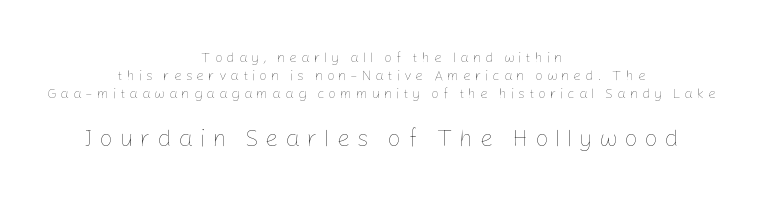
Ordinary non-slanted type is in use. Compared with a flush-left layout, this one balances lines on the center instead. Underline: absent. This block has exactly the height ordinary leading produces. Ink coverage per letter is moderate at most. Larger block? The one below; the one above is distinctly smaller.
